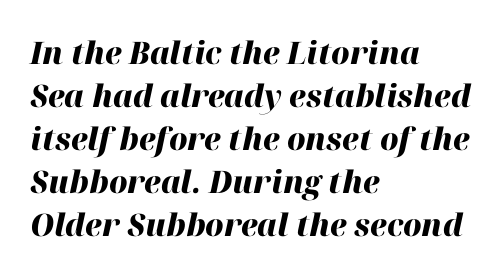
Q: Is the text bold? A: Yes.
Q: Is the text italic (slanted)? A: Yes, it leans right by about 12 degrees.
Q: Is the text underlined? A: No.
Q: How is the paragraph aligned? A: Left-aligned.
Q: Is the spacing between letters normal or unusually wide? A: Normal.
Q: Is the spacing between lines tight, normal or loose? A: Normal.
Q: Width (condensed, normal, or wide)? A: Normal.
Q: Stroke contrast? A: High.
Q: x-height? A: Medium.
Q: Monospaced? A: No.
